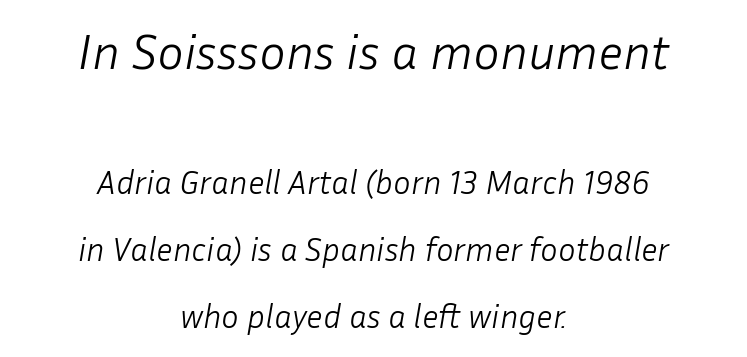
{"italic": "yes", "lean": "right", "slant_degrees": 10, "bold": "no", "weight": "light", "width": "normal", "stroke_contrast": "low", "x_height": "medium", "monospaced": "no", "underline": "no", "align": "center", "line_spacing": "loose", "line_spacing_ratio": 2.03, "letter_spacing": "normal", "letter_spacing_em": 0.0, "larger_block": "first", "size_ratio": 1.52, "glyph_px": 50}
